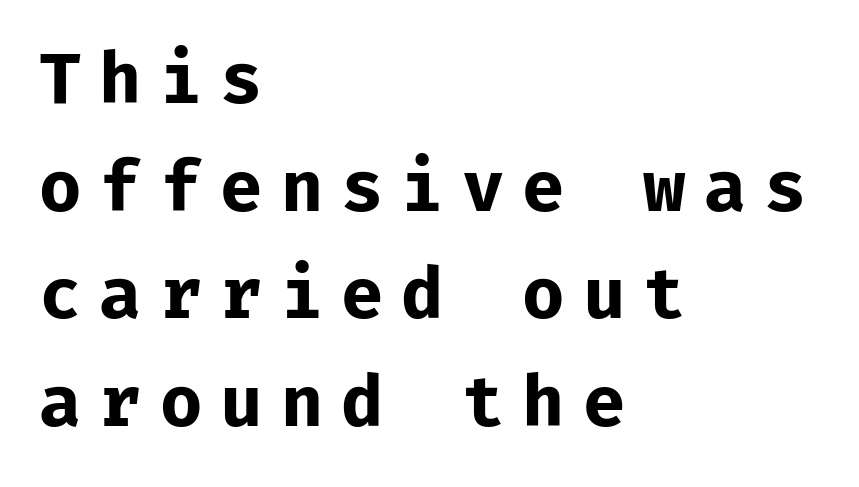
The image shows 69 px bold sans-serif type, upright; set left-aligned, normal line spacing (1.56x), unusually wide letter spacing (+0.26 em), not underlined; low stroke contrast and a medium x-height.
